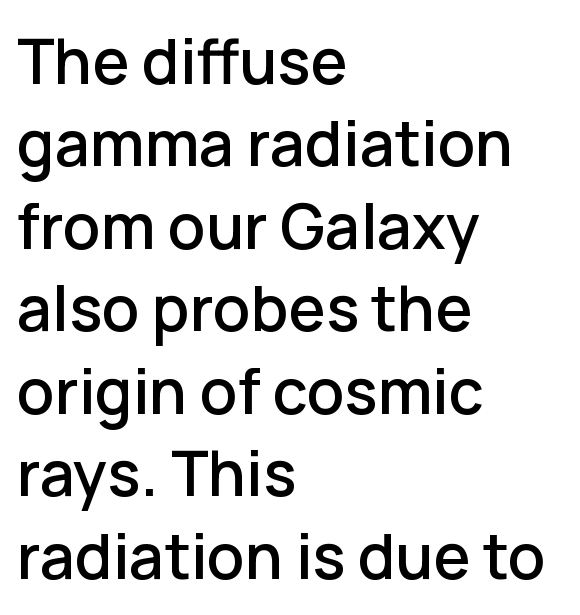
{"serif": "no", "italic": "no", "width": "normal", "stroke_contrast": "low", "x_height": "medium", "monospaced": "no", "underline": "no", "align": "left", "line_spacing": "normal", "line_spacing_ratio": 1.33, "letter_spacing": "normal", "letter_spacing_em": 0.0, "glyph_px": 62}
